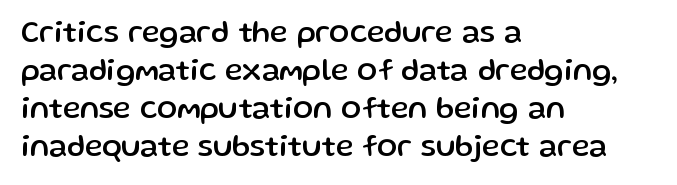
{"serif": "no", "italic": "no", "width": "normal", "stroke_contrast": "low", "x_height": "medium", "monospaced": "no", "underline": "no", "align": "left", "line_spacing": "normal", "line_spacing_ratio": 1.27, "letter_spacing": "normal", "letter_spacing_em": 0.0, "glyph_px": 30}
